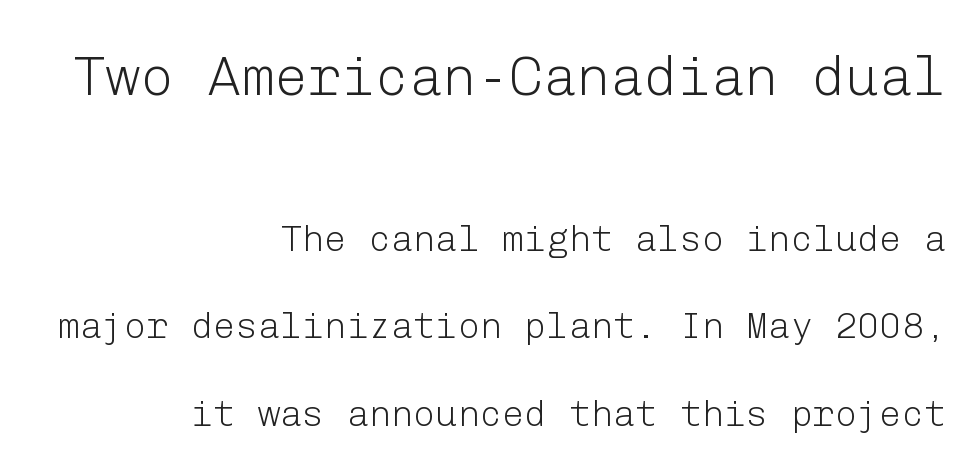
The image shows 56 px light sans-serif type, upright; set right-aligned, loose line spacing (2.36x), normal letter spacing, not underlined; the first (top) block is 1.51x larger; low stroke contrast and a medium x-height.
